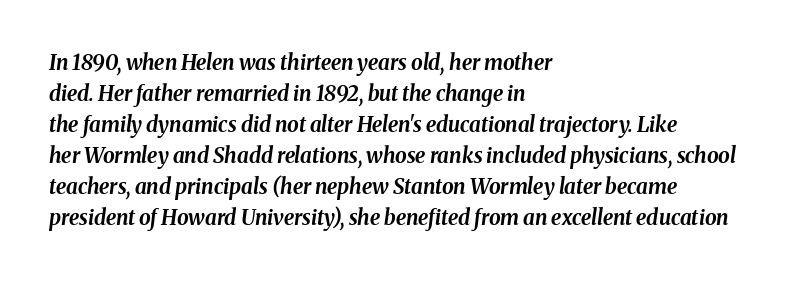
Q: Is the text bold? A: Yes.
Q: Is the text italic (slanted)? A: Yes, it leans right by about 8 degrees.
Q: Is the text underlined? A: No.
Q: How is the paragraph aligned? A: Left-aligned.
Q: Is the spacing between letters normal or unusually wide? A: Normal.
Q: Is the spacing between lines tight, normal or loose? A: Normal.
